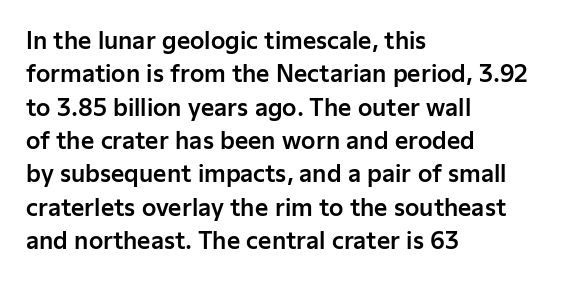
{"italic": "no", "underline": "no", "align": "left", "line_spacing": "normal", "line_spacing_ratio": 1.45, "letter_spacing": "normal", "letter_spacing_em": 0.0, "glyph_px": 23}
